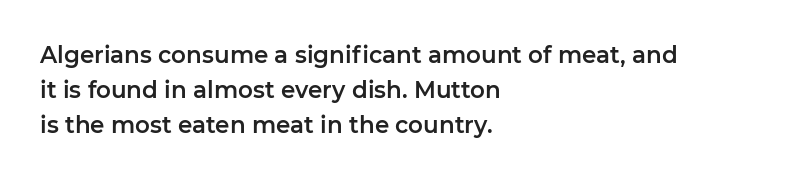
Q: Is the text italic (slanted)? A: No, it is upright.
Q: Is the text underlined? A: No.
Q: How is the paragraph aligned? A: Left-aligned.
Q: Is the spacing between letters normal or unusually wide? A: Normal.
Q: Is the spacing between lines tight, normal or loose? A: Normal.
